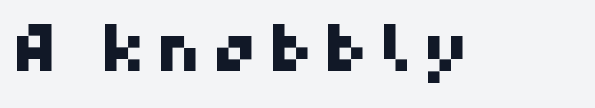
The image shows 64 px sans-serif type; set not underlined; high stroke contrast and a medium x-height.
